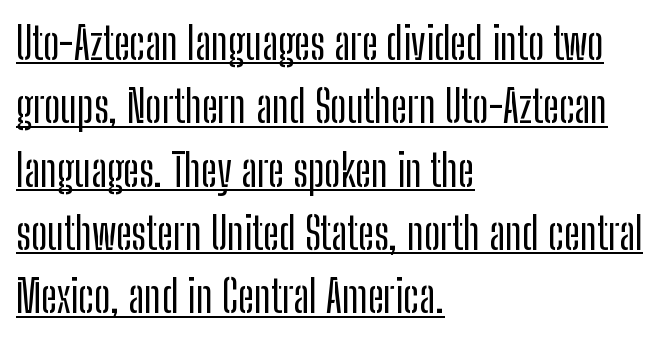
Default kerning and tracking; the words read as compact shapes. This rendering features underlined lettering. The paragraph shown leans on its left margin. Characters remain perfectly vertical along every line. Evenly set lines give the paragraph a standard silhouette.
